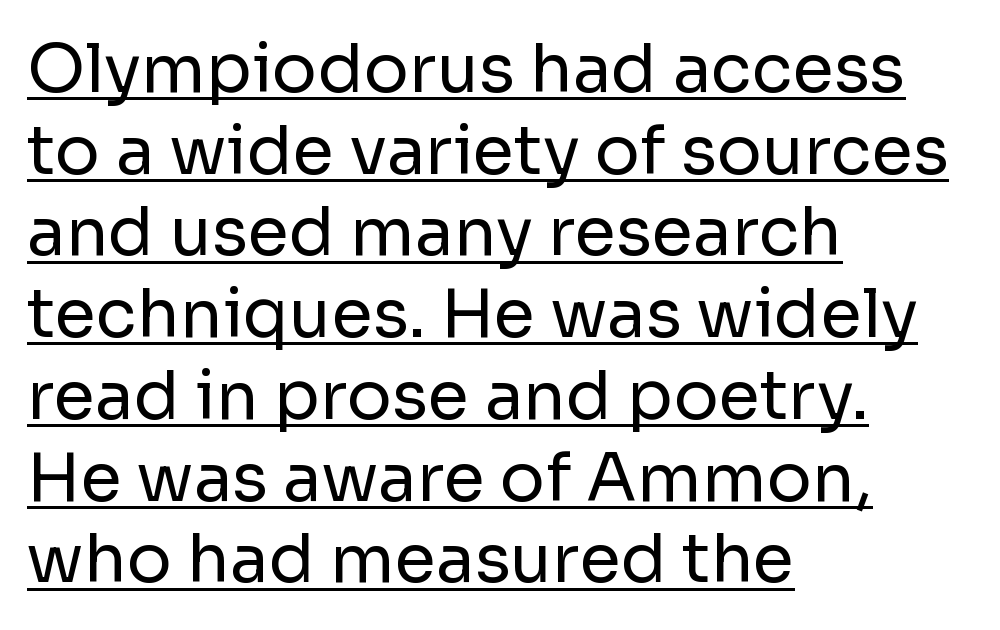
{"serif": "no", "italic": "no", "bold": "no", "weight": "regular", "width": "normal", "stroke_contrast": "low", "x_height": "medium", "monospaced": "no", "underline": "yes", "align": "left", "line_spacing_ratio": 1.22, "letter_spacing": "normal", "letter_spacing_em": 0.0, "glyph_px": 67}
